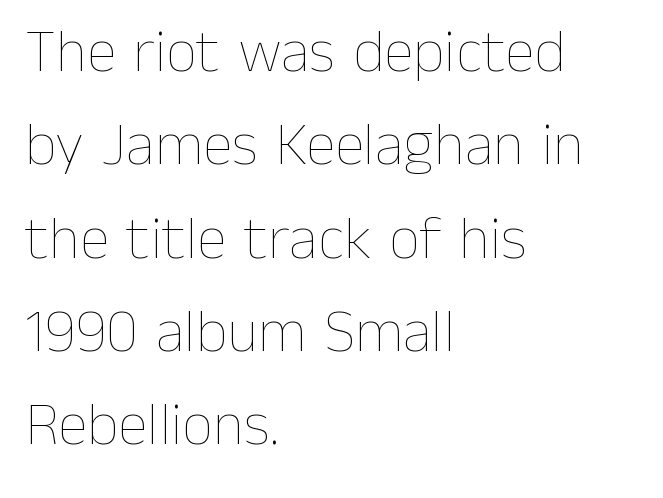
The image shows 61 px thin type, upright; set left-aligned, normal line spacing (1.53x), normal letter spacing, not underlined; low stroke contrast and a medium x-height.
